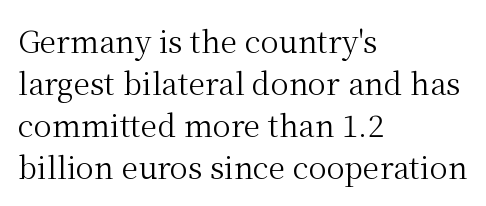
Q: Is the text bold? A: No.
Q: Is the text italic (slanted)? A: No, it is upright.
Q: Is the typeface a serif or a sans-serif typeface? A: Serif.
Q: Is the text underlined? A: No.
Q: How is the paragraph aligned? A: Left-aligned.
Q: Is the spacing between letters normal or unusually wide? A: Normal.
Q: Is the spacing between lines tight, normal or loose? A: Normal.
Q: Width (condensed, normal, or wide)? A: Normal.
Q: Stroke contrast? A: Medium.
Q: x-height? A: Medium.
Q: Monospaced? A: No.
